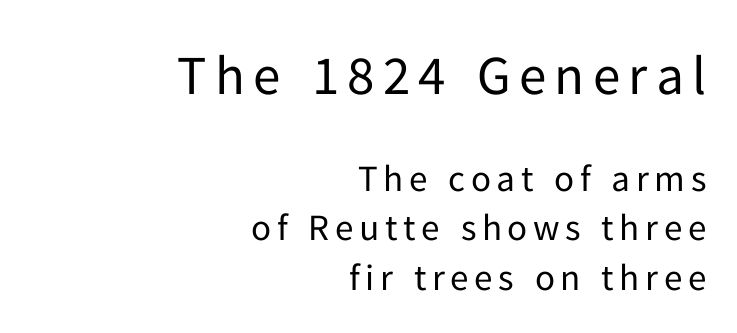
The image shows 55 px regular-weight sans-serif type, upright; set right-aligned, normal line spacing (1.33x), not underlined; the first (top) block is 1.49x larger; low stroke contrast and a medium x-height.
